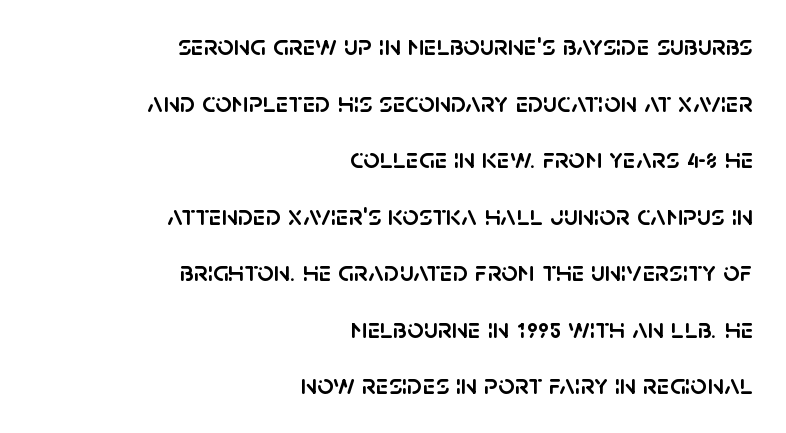
Q: Is the text italic (slanted)? A: No, it is upright.
Q: Is the typeface a serif or a sans-serif typeface? A: Sans-serif.
Q: Is the text underlined? A: No.
Q: How is the paragraph aligned? A: Right-aligned.
Q: Is the spacing between letters normal or unusually wide? A: Normal.
Q: Is the spacing between lines tight, normal or loose? A: Loose.
Q: Width (condensed, normal, or wide)? A: Normal.
Q: Stroke contrast? A: Low.
Q: x-height? A: Large.
Q: Monospaced? A: No.
